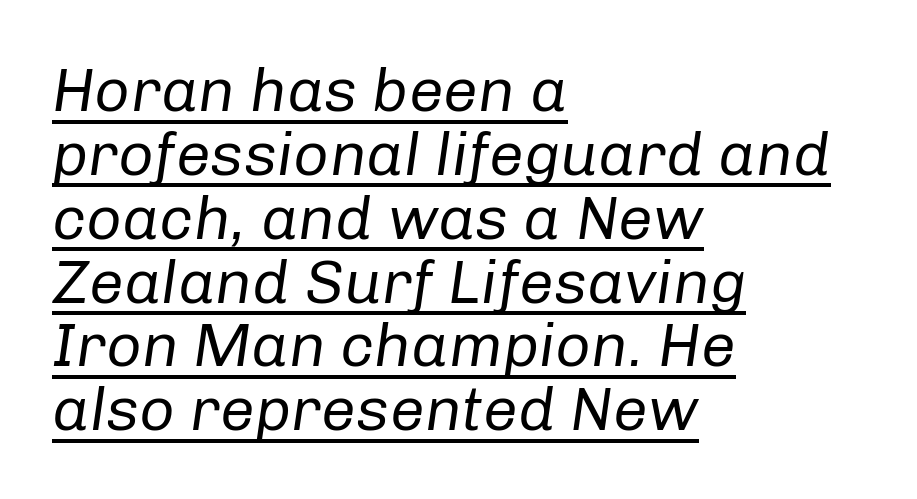
Q: Is the text bold? A: No.
Q: Is the text italic (slanted)? A: Yes, it leans right by about 8 degrees.
Q: Is the text underlined? A: Yes.
Q: How is the paragraph aligned? A: Left-aligned.
Q: Is the spacing between letters normal or unusually wide? A: Normal.
Q: Is the spacing between lines tight, normal or loose? A: Tight.
Q: Width (condensed, normal, or wide)? A: Normal.
Q: Stroke contrast? A: Low.
Q: x-height? A: Medium.
Q: Monospaced? A: No.
